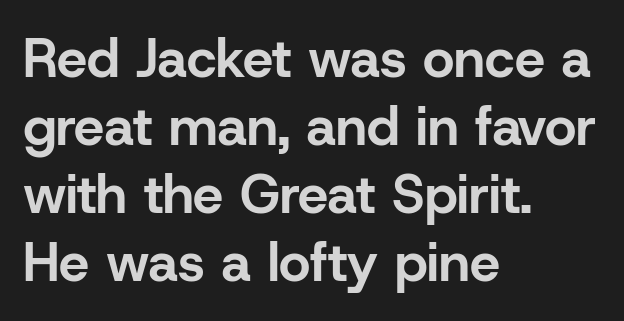
Q: Is the text bold? A: Yes.
Q: Is the text italic (slanted)? A: No, it is upright.
Q: Is the typeface a serif or a sans-serif typeface? A: Sans-serif.
Q: Is the text underlined? A: No.
Q: How is the paragraph aligned? A: Left-aligned.
Q: Is the spacing between letters normal or unusually wide? A: Normal.
Q: Is the spacing between lines tight, normal or loose? A: Normal.
Q: Width (condensed, normal, or wide)? A: Normal.
Q: Stroke contrast? A: Low.
Q: x-height? A: Medium.
Q: Monospaced? A: No.
